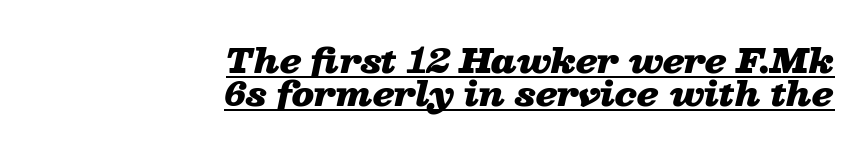
{"italic": "yes", "lean": "right", "slant_degrees": 13, "bold": "yes", "weight": "heavy", "width": "wide", "stroke_contrast": "low", "x_height": "medium", "monospaced": "no", "underline": "yes", "align": "right", "line_spacing": "tight", "line_spacing_ratio": 0.99, "letter_spacing": "normal", "letter_spacing_em": 0.0, "glyph_px": 33}
